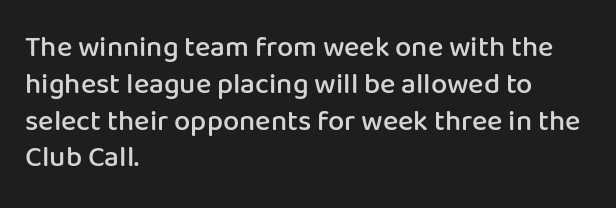
The glyphs are unaccompanied by any horizontal stroke below them. Short and long lines alike share a common starting point at left. Nothing sits at the stroke ends, so this counts as sans-serif. The letters sit at their default tracking, neither squeezed nor spread. The axis of the letterforms is exactly vertical.
